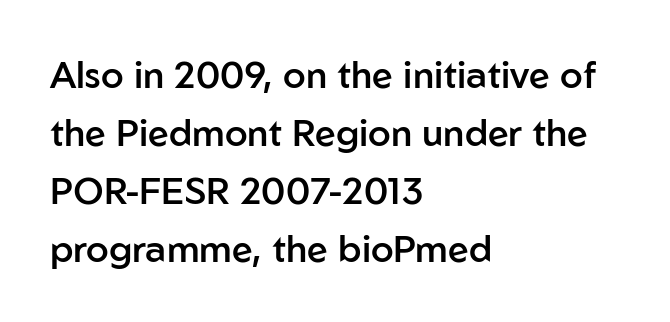
{"serif": "no", "italic": "no", "bold": "semi", "weight": "semibold", "width": "normal", "stroke_contrast": "low", "x_height": "medium", "monospaced": "no", "underline": "no", "align": "left", "line_spacing": "normal", "line_spacing_ratio": 1.57, "letter_spacing": "normal", "letter_spacing_em": 0.0, "glyph_px": 37}
